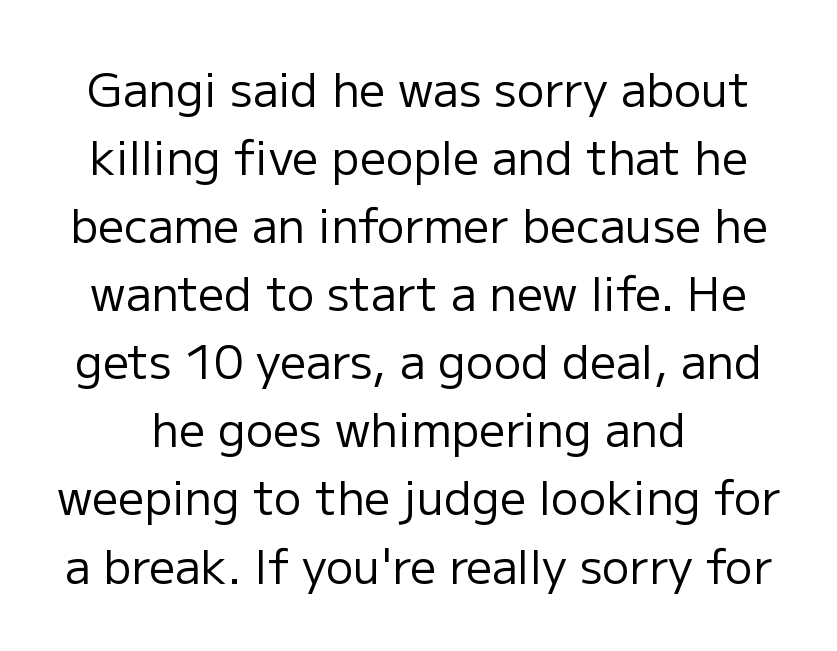
Q: Is the text bold? A: No.
Q: Is the text italic (slanted)? A: No, it is upright.
Q: Is the typeface a serif or a sans-serif typeface? A: Sans-serif.
Q: Is the text underlined? A: No.
Q: Is the spacing between letters normal or unusually wide? A: Normal.
Q: Is the spacing between lines tight, normal or loose? A: Normal.
Q: Width (condensed, normal, or wide)? A: Normal.
Q: Stroke contrast? A: Low.
Q: x-height? A: Medium.
Q: Monospaced? A: No.
